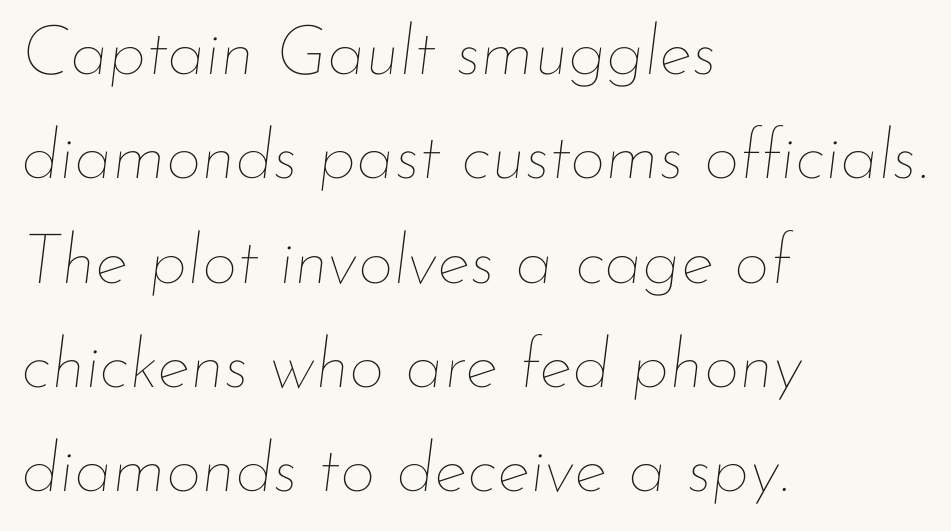
The type is set solid horizontally, with unmodified tracking. Varying glyph widths throughout — classic text-font behaviour. Where is the straight margin? On the left. Students, observe: this is what conventionally led text looks like. Descenders are the only things crossing below the line.
